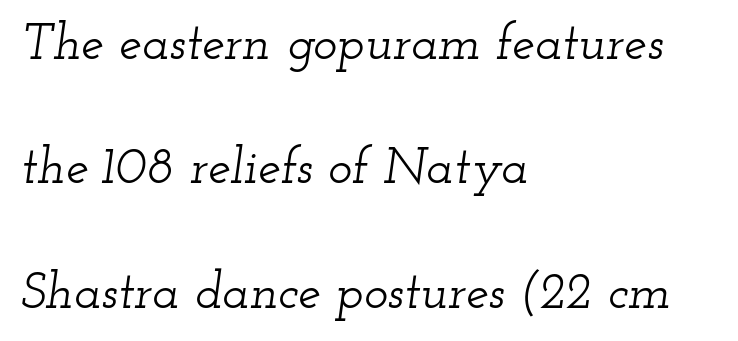
{"serif": "yes", "italic": "yes", "lean": "right", "slant_degrees": 12, "width": "wide", "stroke_contrast": "low", "x_height": "small", "monospaced": "no", "underline": "no", "align": "left", "line_spacing": "loose", "line_spacing_ratio": 2.44, "letter_spacing": "normal", "letter_spacing_em": 0.0, "glyph_px": 51}
